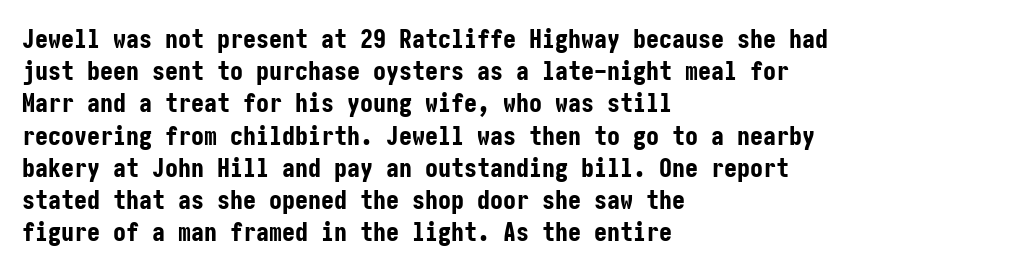
Q: Is the text bold? A: Yes.
Q: Is the text italic (slanted)? A: No, it is upright.
Q: Is the text underlined? A: No.
Q: How is the paragraph aligned? A: Left-aligned.
Q: Is the spacing between letters normal or unusually wide? A: Normal.
